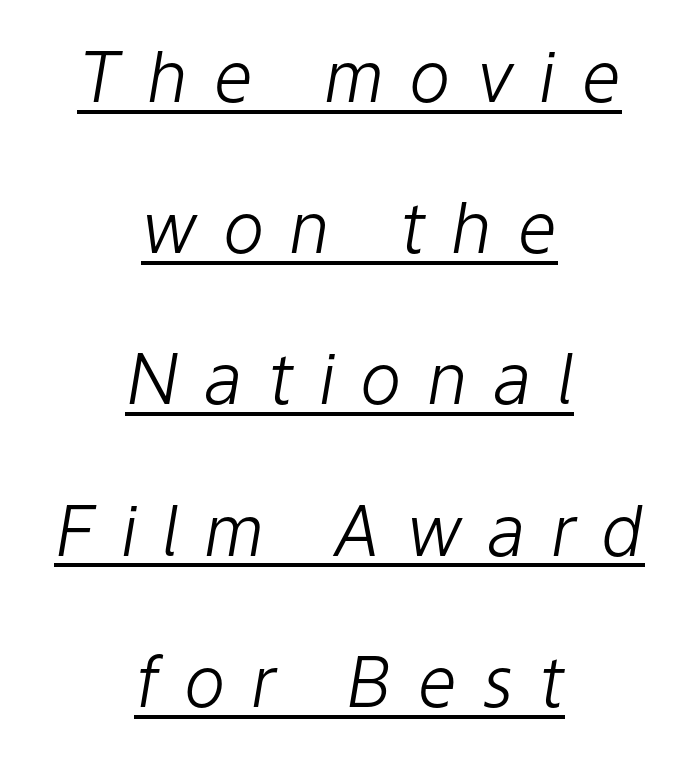
Substantial extra tracking has been applied to these lines. Compared with undecorated copy, this sample adds a rule below the words. The glyphs look as if they've been sheared to an angle. The font sits on the lighter half of the weight spectrum, regular included. In CSS terms this would be text-align: center.
